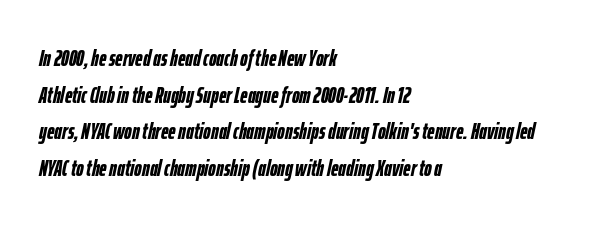
Q: Is the text bold? A: Yes.
Q: Is the text italic (slanted)? A: Yes, it leans right by about 12 degrees.
Q: Is the text underlined? A: No.
Q: How is the paragraph aligned? A: Left-aligned.
Q: Is the spacing between letters normal or unusually wide? A: Normal.
Q: Is the spacing between lines tight, normal or loose? A: Normal.
